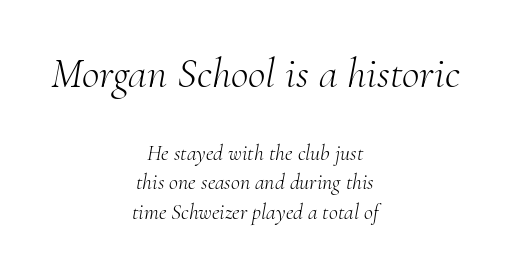
The image shows 43 px light serif type, italic (leaning right); set centered, normal line spacing (1.34x), normal letter spacing, not underlined; the first (top) block is 1.95x larger; medium stroke contrast and a small x-height.
